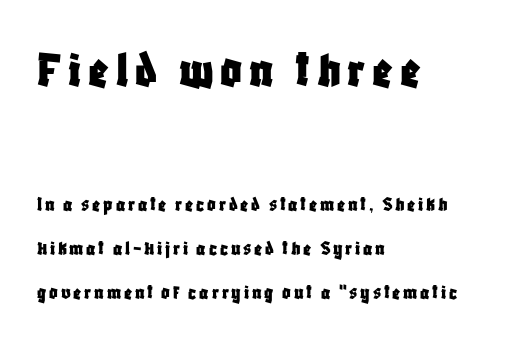
{"serif": "no", "italic": "no", "width": "condensed", "stroke_contrast": "low", "x_height": "large", "monospaced": "no", "underline": "no", "align": "left", "line_spacing": "loose", "line_spacing_ratio": 2.1, "larger_block": "first", "size_ratio": 2.52, "glyph_px": 53}
